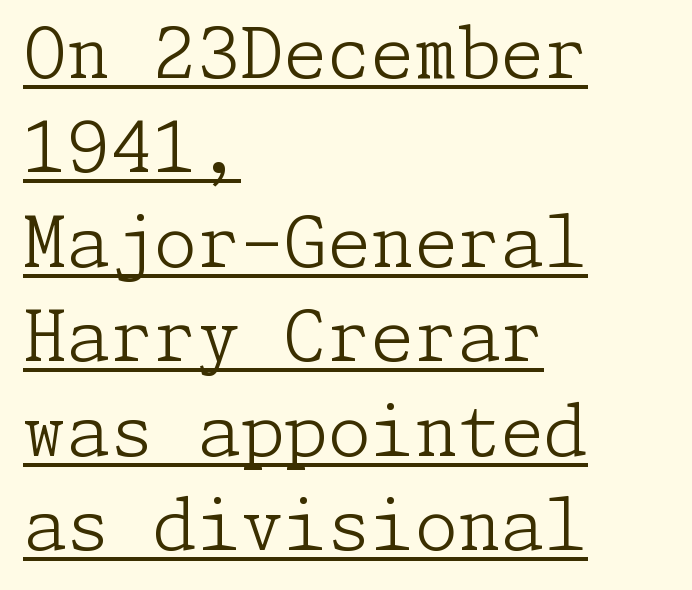
The image shows 70 px light serif type, upright; set left-aligned, normal line spacing (1.35x), normal letter spacing, underlined; low stroke contrast and a medium x-height.
